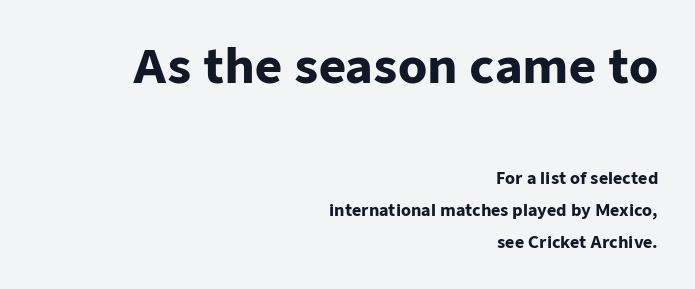
Q: Is the text bold? A: Yes.
Q: Is the text italic (slanted)? A: No, it is upright.
Q: Is the typeface a serif or a sans-serif typeface? A: Sans-serif.
Q: Is the text underlined? A: No.
Q: How is the paragraph aligned? A: Right-aligned.
Q: Is the spacing between letters normal or unusually wide? A: Normal.
Q: Is the spacing between lines tight, normal or loose? A: Loose.
Q: Which block of text is set in a larger size, the first (top) or the second (bottom)? A: The first (top) one.
Q: Width (condensed, normal, or wide)? A: Normal.
Q: Stroke contrast? A: Low.
Q: x-height? A: Medium.
Q: Monospaced? A: No.
